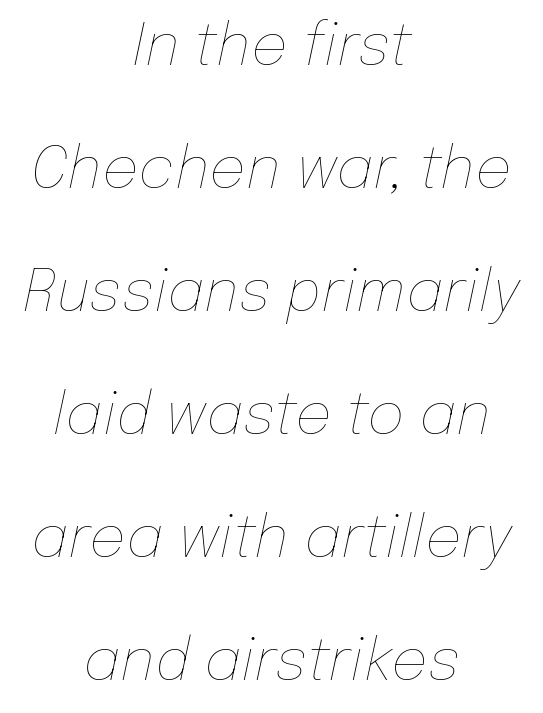
The image shows 58 px thin type, italic (leaning right); set centered, loose line spacing (2.12x), normal letter spacing, not underlined; low stroke contrast and a medium x-height.
